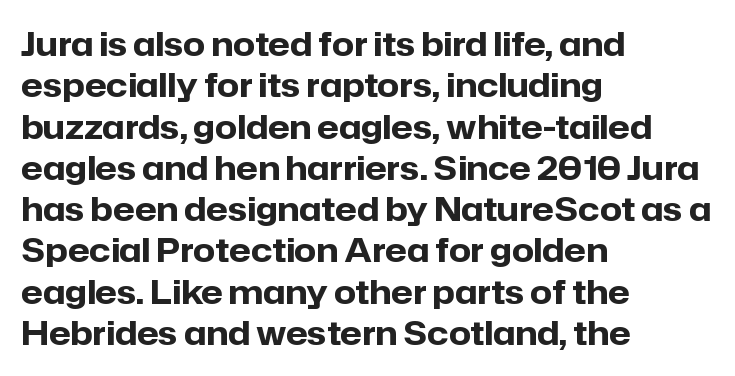
{"serif": "no", "italic": "no", "bold": "yes", "weight": "heavy", "width": "normal", "stroke_contrast": "low", "x_height": "medium", "monospaced": "no", "underline": "no", "align": "left", "line_spacing": "normal", "line_spacing_ratio": 1.29, "letter_spacing": "normal", "letter_spacing_em": 0.0, "glyph_px": 32}
